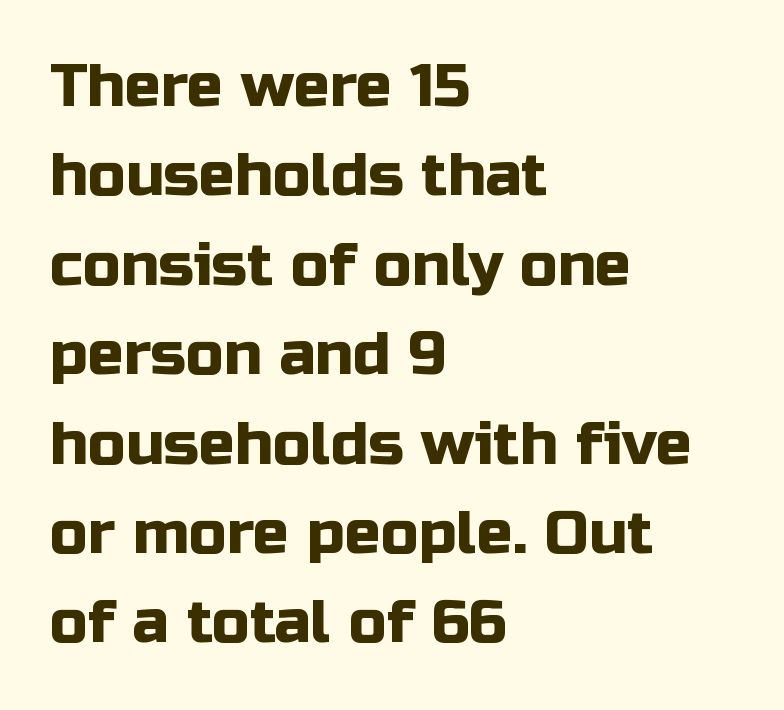
{"serif": "no", "italic": "no", "width": "normal", "stroke_contrast": "low", "x_height": "medium", "monospaced": "no", "underline": "no", "align": "left", "line_spacing": "normal", "line_spacing_ratio": 1.49, "letter_spacing": "normal", "letter_spacing_em": 0.0, "glyph_px": 60}
